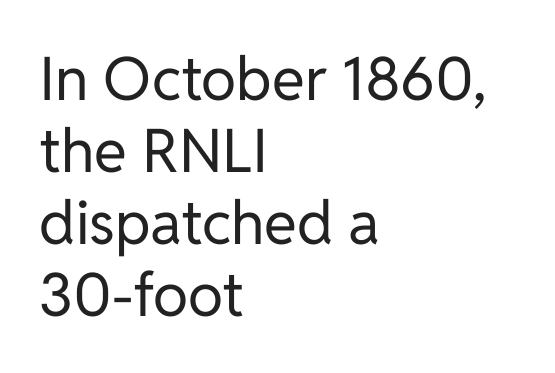
{"serif": "no", "italic": "no", "bold": "no", "weight": "regular", "width": "normal", "stroke_contrast": "low", "x_height": "medium", "monospaced": "no", "underline": "no", "align": "left", "line_spacing_ratio": 1.2, "letter_spacing": "normal", "letter_spacing_em": 0.0, "glyph_px": 60}
